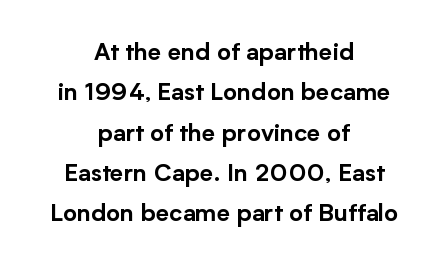
The compositor balanced each line on the midline. Caption: standard tracking, unaltered. Ordinary non-slanted type is in use. A normal amount of white space separates one row of letters from the next.
